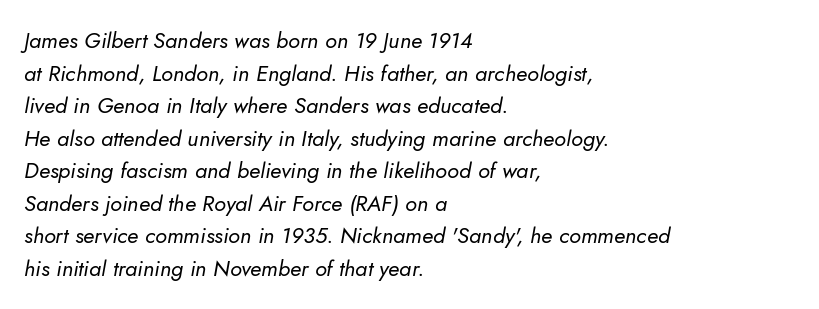
Whoever set this chose a conventional vertical rhythm. Just letters on the line, the space beneath them empty. Nothing unusual about the tracking: characters are spaced as the font intends. Yep, that's italic — everything's leaning. The rag falls on the right side of this text block. Stroke thickness stays within the range of a standard reading face or lighter.
